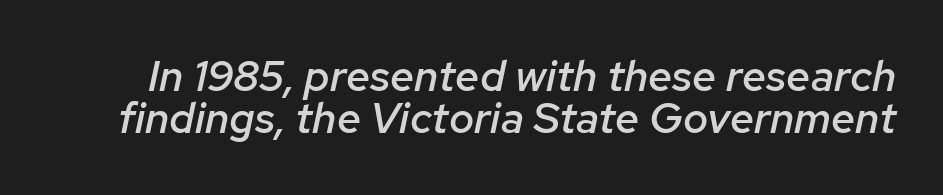
{"italic": "yes", "lean": "right", "slant_degrees": 12, "bold": "semi", "weight": "semibold", "width": "normal", "stroke_contrast": "low", "x_height": "medium", "monospaced": "no", "underline": "no", "line_spacing": "tight", "line_spacing_ratio": 0.98, "letter_spacing": "normal", "letter_spacing_em": 0.0, "glyph_px": 43}
